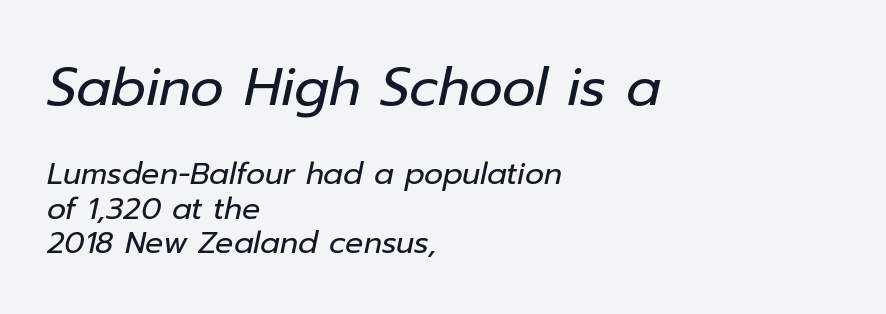
{"italic": "yes", "lean": "right", "slant_degrees": 12, "bold": "no", "weight": "regular", "width": "normal", "stroke_contrast": "low", "x_height": "medium", "monospaced": "no", "underline": "no", "align": "left", "line_spacing_ratio": 1.16, "letter_spacing": "normal", "letter_spacing_em": 0.0, "larger_block": "first", "size_ratio": 1.77, "glyph_px": 53}
